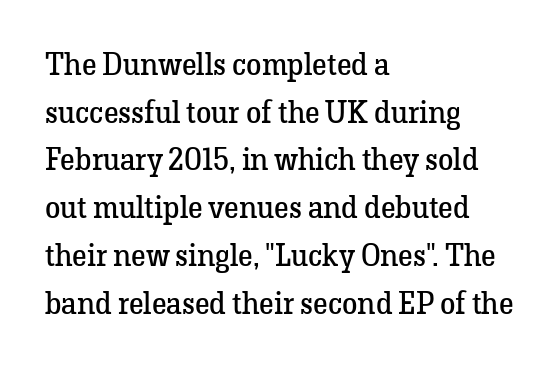
The typography opts for an upright posture over an oblique one. Summary of weight: not heavy and not bold. You could not count columns in this text — the font is proportionally spaced. Beneath every word, the page is bare.
